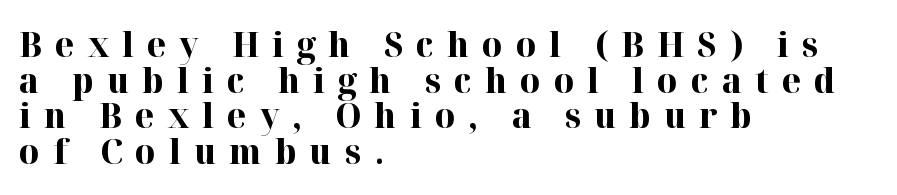
The image shows 35 px bold serif type, upright; set left-aligned, tight line spacing (1.02x), unusually wide letter spacing (+0.37 em), not underlined; high stroke contrast and a medium x-height.
